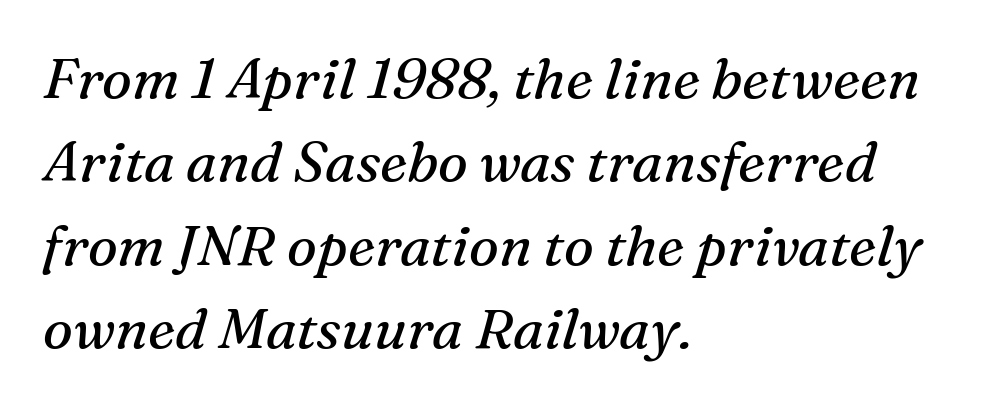
Is the block centered? No — it sits flush against the left margin. Line spacing here is normal. Check under the words: just untouched page. Unbolded letterforms with no extra heft.
